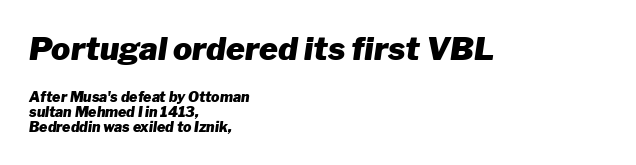
The image shows 32 px heavy type, italic (leaning right); set left-aligned, tight line spacing (1.05x), normal letter spacing, not underlined; the first (top) block is 2.29x larger; low stroke contrast and a medium x-height.
